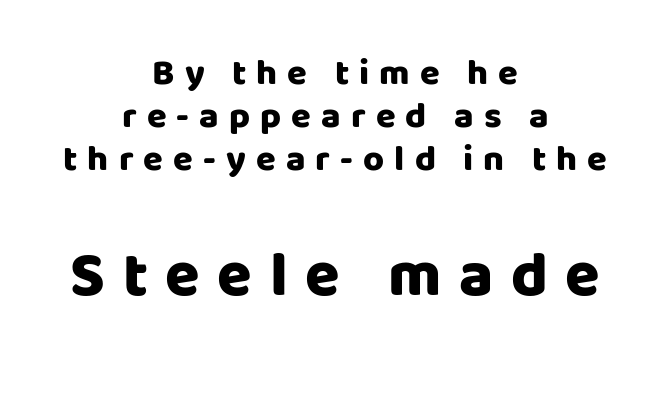
Every letter is thick-stroked: bold, no question. The face used here appears at its bigger size in the lower chunk. When letters stand straight like this, we call the style roman or upright. These lines are centered, leaving both edges ragged.
